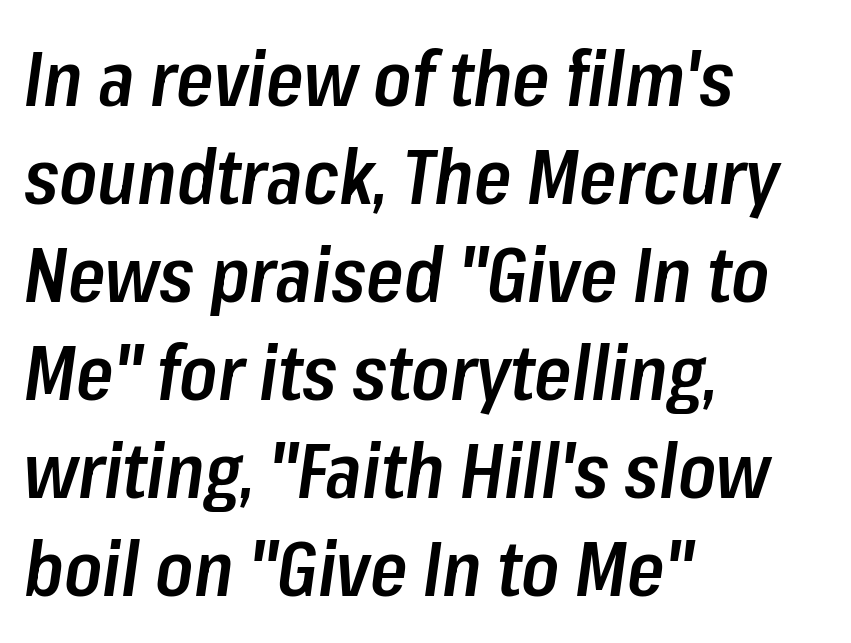
The image shows 76 px semibold, condensed type, italic (leaning right); set left-aligned, normal line spacing (1.29x), normal letter spacing, not underlined; low stroke contrast and a medium x-height.
